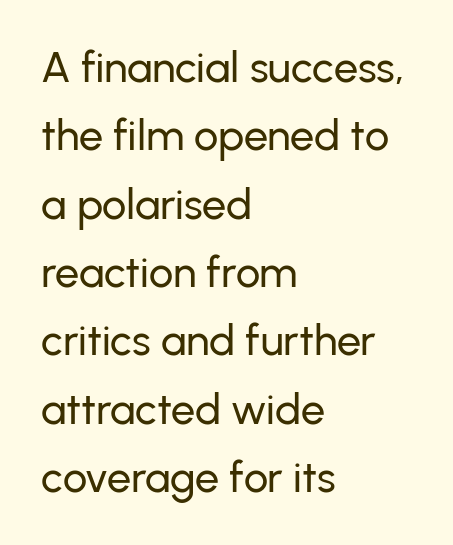
The image shows 43 px sans-serif type, upright; set left-aligned, normal line spacing (1.59x), normal letter spacing, not underlined; low stroke contrast and a medium x-height.
